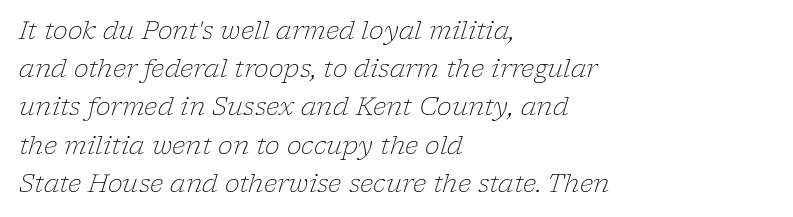
Q: Is the text bold? A: No.
Q: Is the text italic (slanted)? A: Yes, it leans right by about 17 degrees.
Q: Is the text underlined? A: No.
Q: How is the paragraph aligned? A: Left-aligned.
Q: Is the spacing between letters normal or unusually wide? A: Normal.
Q: Is the spacing between lines tight, normal or loose? A: Normal.
